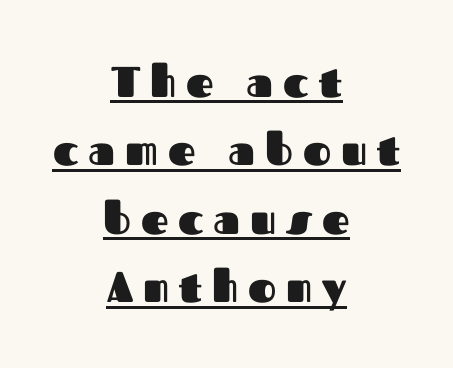
{"serif": "no", "italic": "no", "bold": "yes", "weight": "heavy", "width": "normal", "stroke_contrast": "medium", "x_height": "medium", "monospaced": "no", "underline": "yes", "align": "center", "line_spacing": "normal", "line_spacing_ratio": 1.59, "letter_spacing": "wide", "letter_spacing_em": 0.23, "glyph_px": 43}
